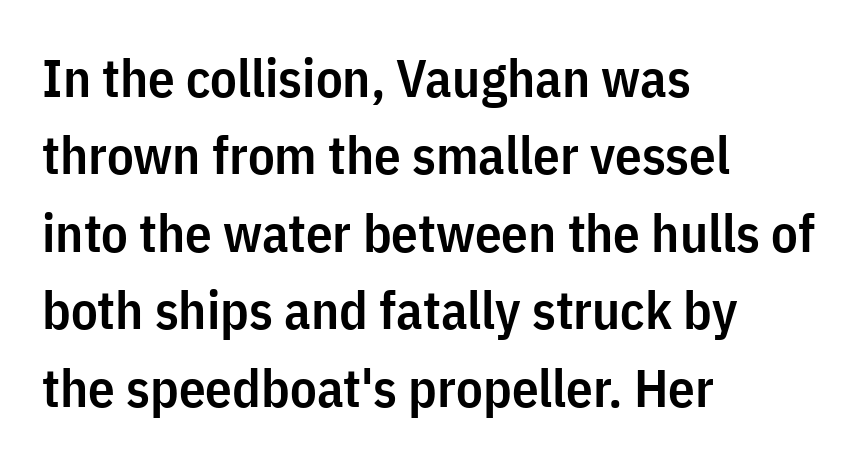
The rendering uses natural spacing where letterforms have individual widths. This is roman type, the default non-slanted kind. The type is set solid horizontally, with unmodified tracking. Students, this is semibold: more ink than regular, less than bold. Stroke terminals: plain, sans-serif.
